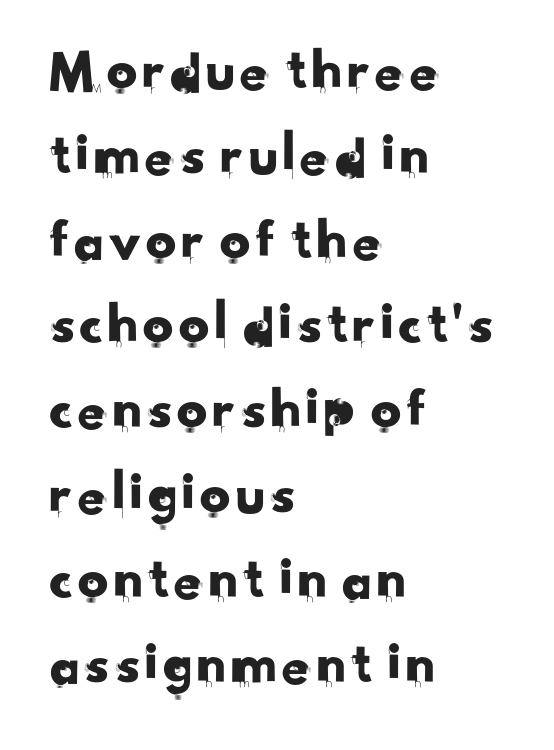
Q: Is the typeface a serif or a sans-serif typeface? A: Sans-serif.
Q: Is the text underlined? A: No.
Q: How is the paragraph aligned? A: Left-aligned.
Q: Is the spacing between letters normal or unusually wide? A: Normal.
Q: Is the spacing between lines tight, normal or loose? A: Normal.
Q: Width (condensed, normal, or wide)? A: Normal.
Q: Stroke contrast? A: Low.
Q: x-height? A: Small.
Q: Monospaced? A: No.
